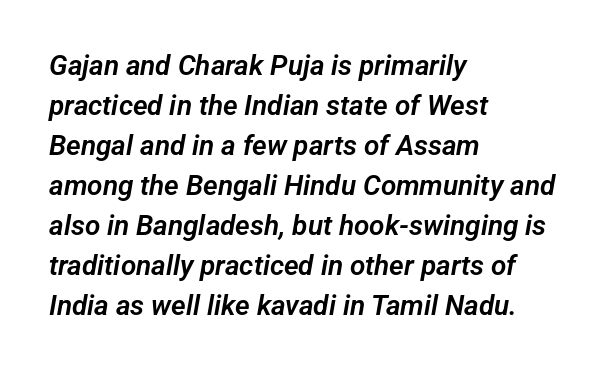
Q: Is the typeface a serif or a sans-serif typeface? A: Sans-serif.
Q: Is the text underlined? A: No.
Q: How is the paragraph aligned? A: Left-aligned.
Q: Is the spacing between letters normal or unusually wide? A: Normal.
Q: Is the spacing between lines tight, normal or loose? A: Normal.
Q: Width (condensed, normal, or wide)? A: Normal.
Q: Stroke contrast? A: Low.
Q: x-height? A: Medium.
Q: Monospaced? A: No.
